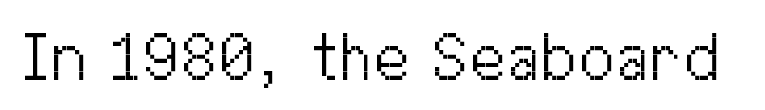
The specimen omits any rule beneath the text block's lines. Heft: none added — not bold. Do the letters lean? They stand straight. A sans-serif font was chosen for this passage. A typesetter would call this zero additional tracking.
